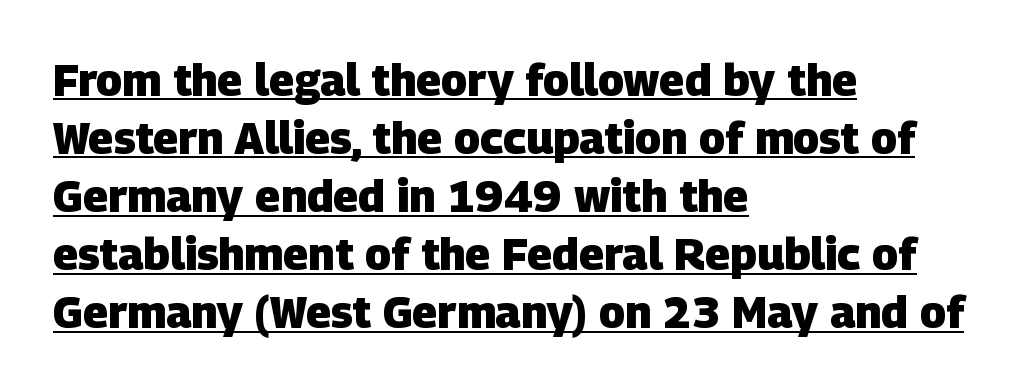
The image shows 44 px heavy sans-serif type; set left-aligned, normal line spacing (1.32x), normal letter spacing, underlined; low stroke contrast and a large x-height.
